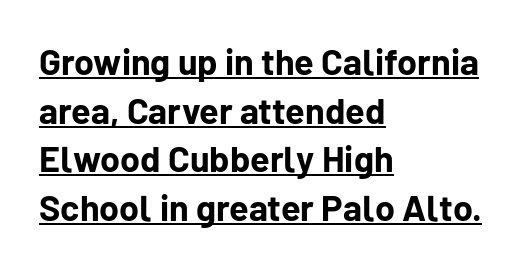
The compositor pushed each line to the left boundary. Letterform terminals end flat and unadorned throughout the passage. The face used here is proportionally spaced, like ordinary book or web type. Ascenders rise straight up at ninety degrees. This rendering features underlined lettering.
